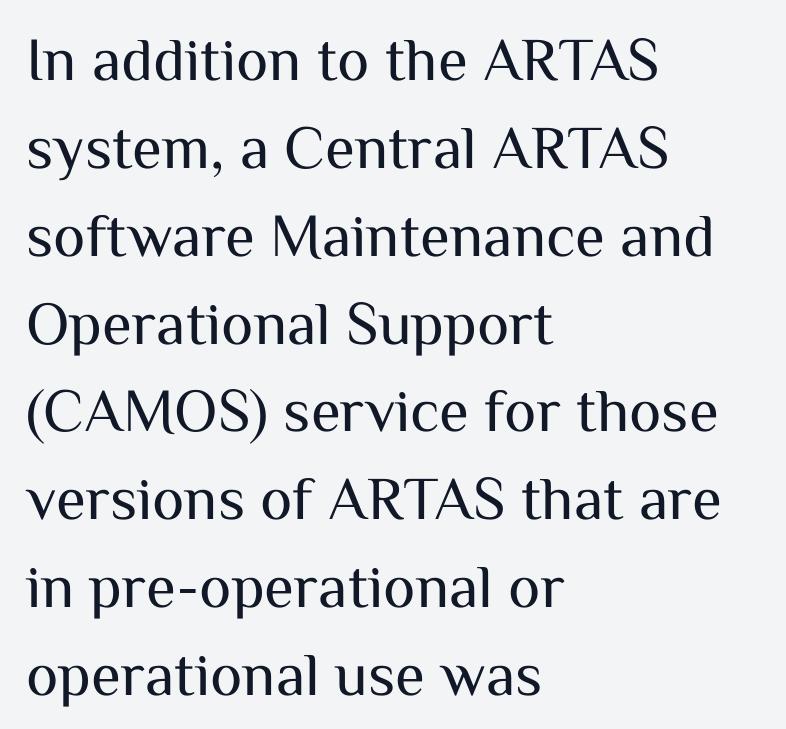
The image shows 61 px regular-weight sans-serif type, upright; set left-aligned, normal line spacing (1.44x), normal letter spacing, not underlined; medium stroke contrast and a medium x-height.
